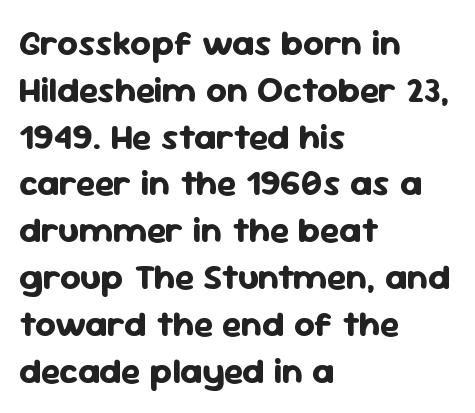
{"serif": "no", "italic": "no", "bold": "yes", "weight": "bold", "width": "normal", "stroke_contrast": "low", "x_height": "medium", "monospaced": "no", "underline": "no", "align": "left", "line_spacing": "normal", "line_spacing_ratio": 1.3, "letter_spacing": "normal", "letter_spacing_em": 0.0, "glyph_px": 36}
